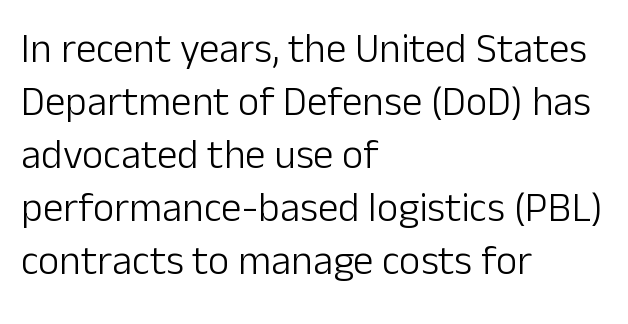
The image shows 41 px light sans-serif type, upright; set left-aligned, normal line spacing (1.29x), normal letter spacing, not underlined; low stroke contrast and a medium x-height.
